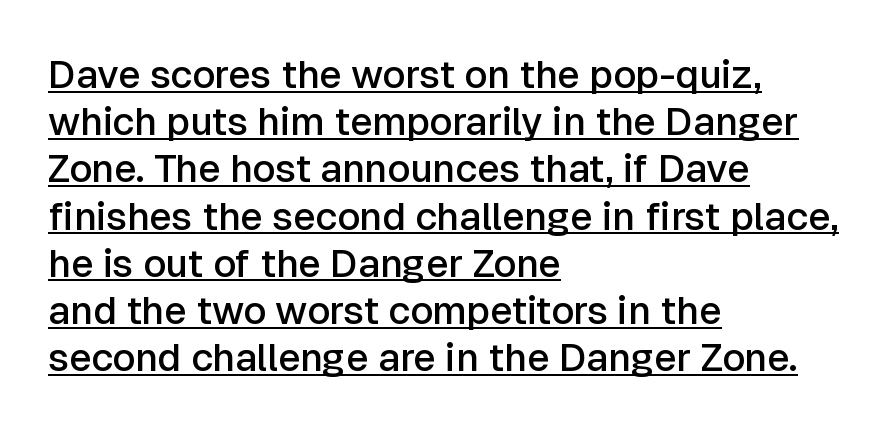
Q: Is the text bold? A: Semi-bold.
Q: Is the text italic (slanted)? A: No, it is upright.
Q: Is the typeface a serif or a sans-serif typeface? A: Sans-serif.
Q: Is the text underlined? A: Yes.
Q: How is the paragraph aligned? A: Left-aligned.
Q: Is the spacing between letters normal or unusually wide? A: Normal.
Q: Width (condensed, normal, or wide)? A: Normal.
Q: Stroke contrast? A: Low.
Q: x-height? A: Medium.
Q: Monospaced? A: No.
